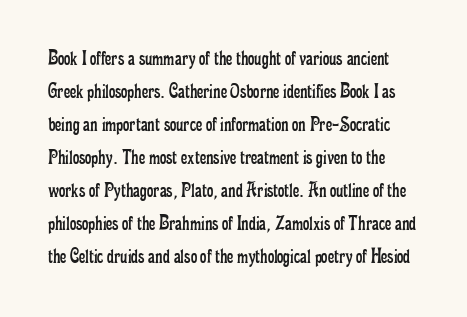
Q: Is the text bold? A: No.
Q: Is the text italic (slanted)? A: No, it is upright.
Q: Is the text underlined? A: No.
Q: Is the spacing between letters normal or unusually wide? A: Normal.
Q: Is the spacing between lines tight, normal or loose? A: Normal.
